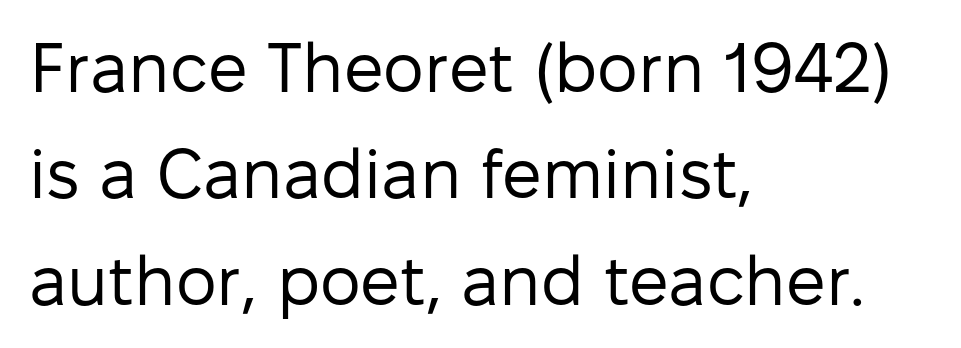
Q: Is the text bold? A: No.
Q: Is the text italic (slanted)? A: No, it is upright.
Q: Is the typeface a serif or a sans-serif typeface? A: Sans-serif.
Q: Is the text underlined? A: No.
Q: How is the paragraph aligned? A: Left-aligned.
Q: Is the spacing between letters normal or unusually wide? A: Normal.
Q: Is the spacing between lines tight, normal or loose? A: Normal.
Q: Width (condensed, normal, or wide)? A: Normal.
Q: Stroke contrast? A: Low.
Q: x-height? A: Medium.
Q: Monospaced? A: No.
